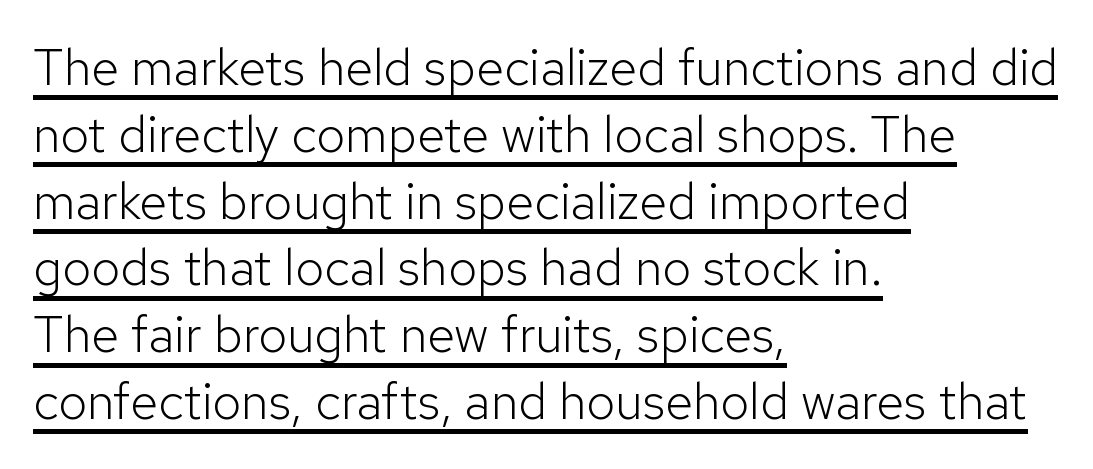
{"serif": "no", "italic": "no", "bold": "no", "weight": "light", "width": "normal", "stroke_contrast": "low", "x_height": "medium", "monospaced": "no", "underline": "yes", "align": "left", "line_spacing": "normal", "line_spacing_ratio": 1.31, "letter_spacing": "normal", "letter_spacing_em": 0.0, "glyph_px": 51}
